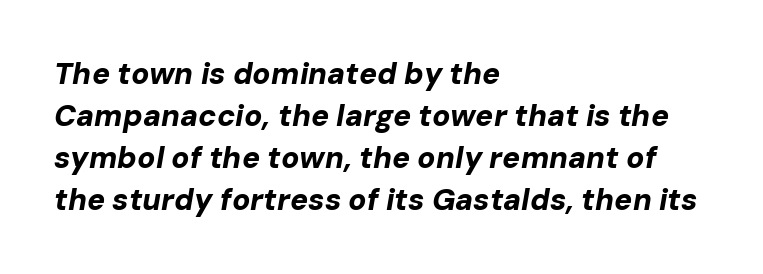
{"italic": "yes", "lean": "right", "slant_degrees": 10, "bold": "yes", "weight": "bold", "width": "normal", "stroke_contrast": "low", "x_height": "medium", "monospaced": "no", "underline": "no", "align": "left", "line_spacing": "normal", "line_spacing_ratio": 1.4, "letter_spacing": "normal", "letter_spacing_em": 0.0, "glyph_px": 30}
